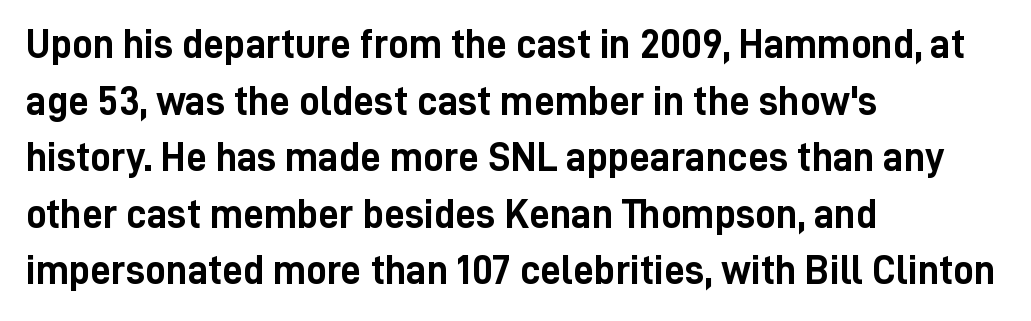
Each letter's strokes conclude bluntly, with no projecting serifs. I'd describe the lettering as bold — thick and assertive. Decoration check: the copy has no underline. Layout note: lines flush left. Tracking value appears to be zero — textbook default spacing.
